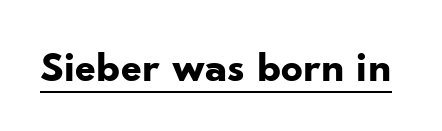
The image shows 43 px bold sans-serif type, upright; set normal letter spacing, underlined; low stroke contrast and a small x-height.
